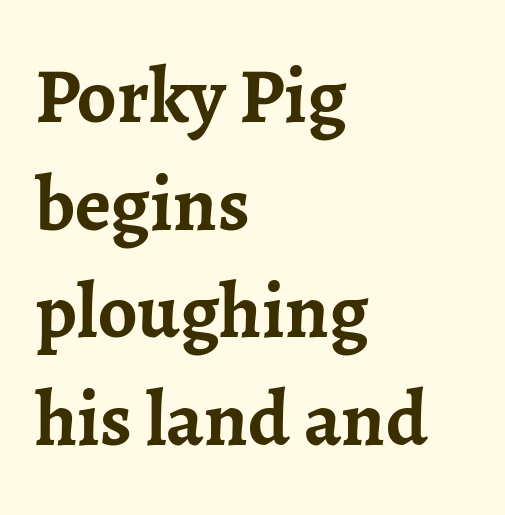
{"serif": "yes", "italic": "no", "bold": "yes", "weight": "semibold", "width": "normal", "stroke_contrast": "low", "x_height": "medium", "monospaced": "no", "underline": "no", "align": "left", "line_spacing": "normal", "line_spacing_ratio": 1.38, "letter_spacing": "normal", "letter_spacing_em": 0.0, "glyph_px": 78}
